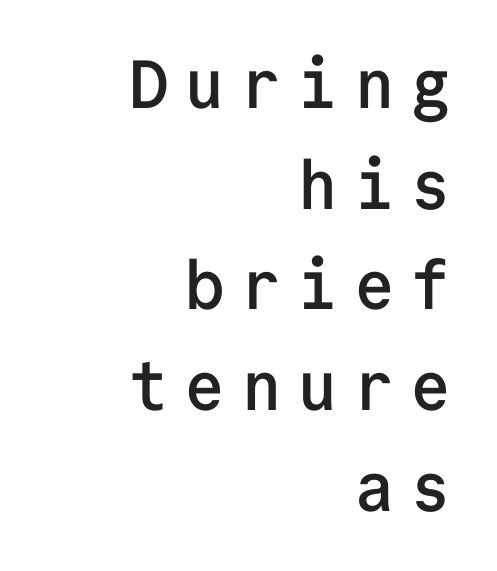
You could count columns in this text — the font is strictly monospaced. Lines of text with bare space underneath. The horizontal fit of the characters is loose and conspicuously gappy. Horizontal alignment here is rightward, an uncommon choice for prose. Notice the strokes are somewhat thickened but not fully heavy: this is a semibold. Stroke terminals: plain, sans-serif.
